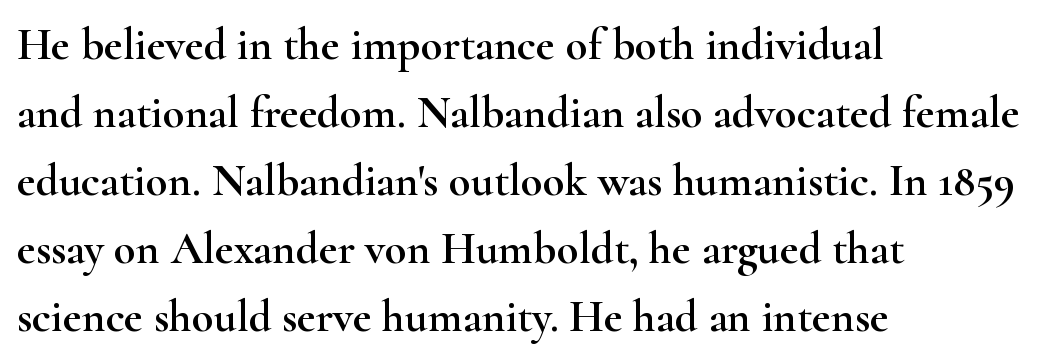
The words here are not underlined. Quick note: interline space is typical. Horizontal alignment here is leftward, the default for most running prose. The designer went with a serif here, giving each stem small feet. A typesetter would mark this as roman, not italic. The face used here is proportionally spaced, like ordinary book or web type.
